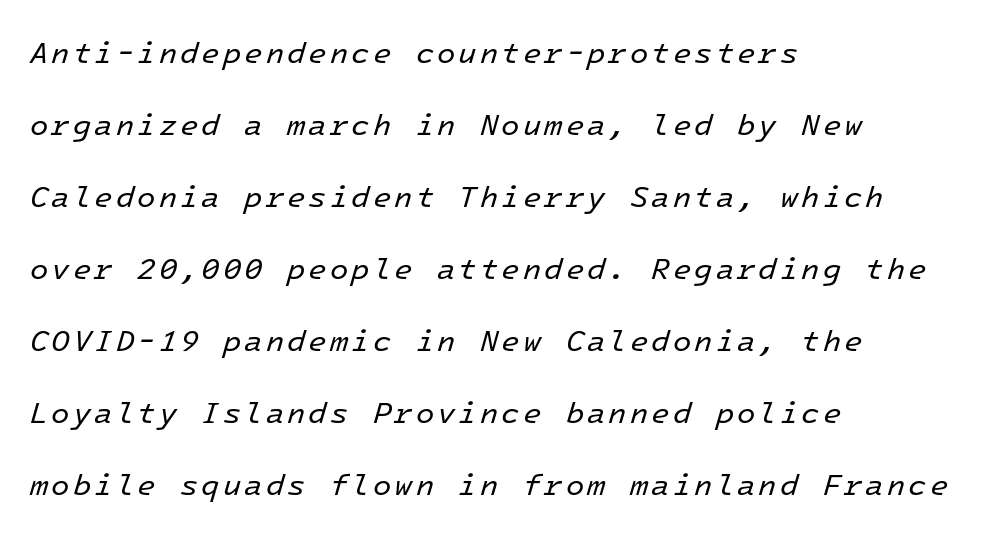
{"italic": "yes", "lean": "right", "slant_degrees": 16, "bold": "no", "weight": "regular", "width": "normal", "stroke_contrast": "low", "x_height": "medium", "monospaced": "yes", "underline": "no", "align": "left", "line_spacing": "loose", "line_spacing_ratio": 2.4, "glyph_px": 30}
